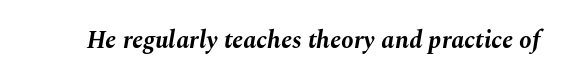
Q: Is the text bold? A: Yes.
Q: Is the text italic (slanted)? A: Yes, it leans right by about 10 degrees.
Q: Is the text underlined? A: No.
Q: Is the spacing between letters normal or unusually wide? A: Normal.
